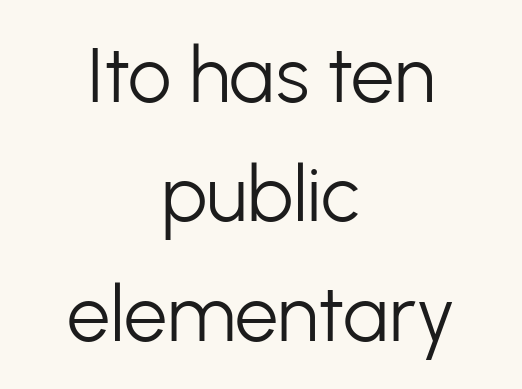
These lines are centered, leaving both edges ragged. The rendering shows plain stroke endings on the letterforms — a sans-serif design. The block of text has a typical density, with ordinary space between rows. Is this a fixed-width face? No — the glyphs have proportional, varying widths.
